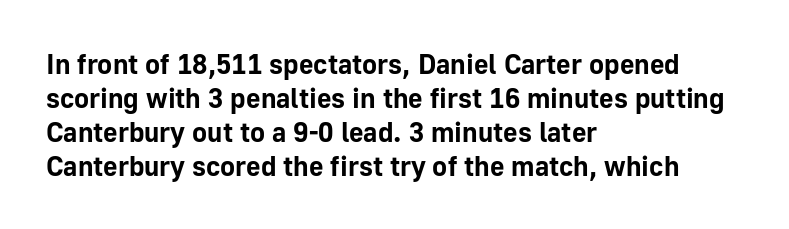
{"serif": "no", "italic": "no", "bold": "yes", "weight": "bold", "width": "normal", "stroke_contrast": "low", "x_height": "medium", "monospaced": "no", "underline": "no", "align": "left", "line_spacing_ratio": 1.21, "letter_spacing": "normal", "letter_spacing_em": 0.0, "glyph_px": 28}
